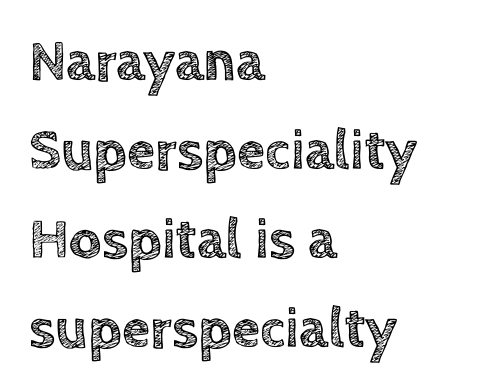
The image shows 57 px text type, upright; set left-aligned, normal line spacing (1.56x), normal letter spacing, not underlined; a large x-height.
